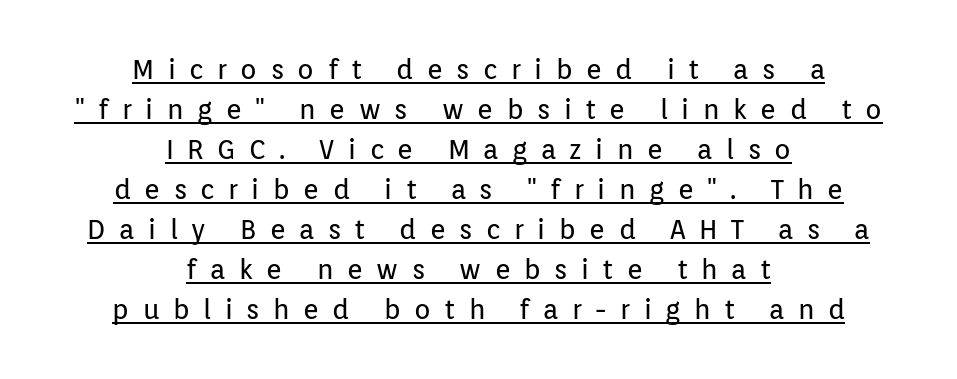
Q: Is the text bold? A: No.
Q: Is the text italic (slanted)? A: No, it is upright.
Q: Is the text underlined? A: Yes.
Q: How is the paragraph aligned? A: Centered.
Q: Is the spacing between letters normal or unusually wide? A: Unusually wide.
Q: Is the spacing between lines tight, normal or loose? A: Normal.
